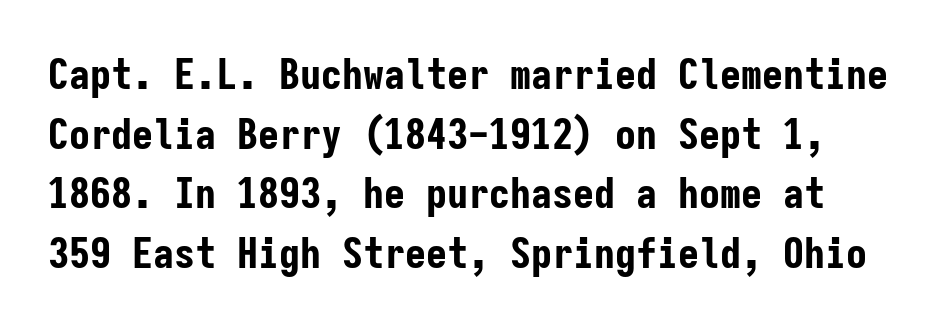
The image shows 42 px bold, condensed sans-serif type, upright, monospaced; set normal line spacing (1.42x), normal letter spacing, not underlined; low stroke contrast and a medium x-height.
